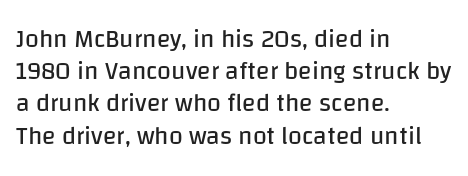
Q: Is the text bold? A: No.
Q: Is the text italic (slanted)? A: No, it is upright.
Q: Is the text underlined? A: No.
Q: How is the paragraph aligned? A: Left-aligned.
Q: Is the spacing between letters normal or unusually wide? A: Normal.
Q: Is the spacing between lines tight, normal or loose? A: Normal.
